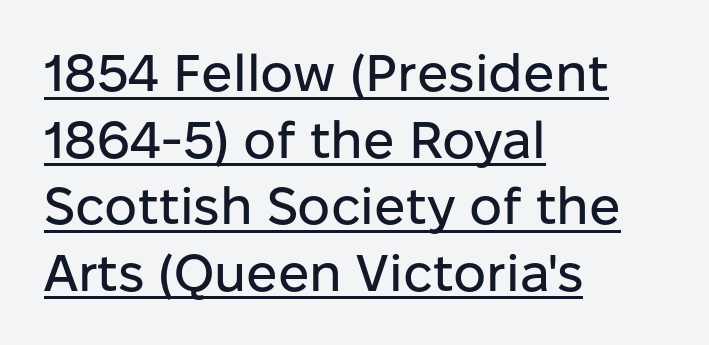
The image shows 52 px sans-serif type, upright; set left-aligned, normal line spacing (1.28x), normal letter spacing, underlined; low stroke contrast and a medium x-height.
